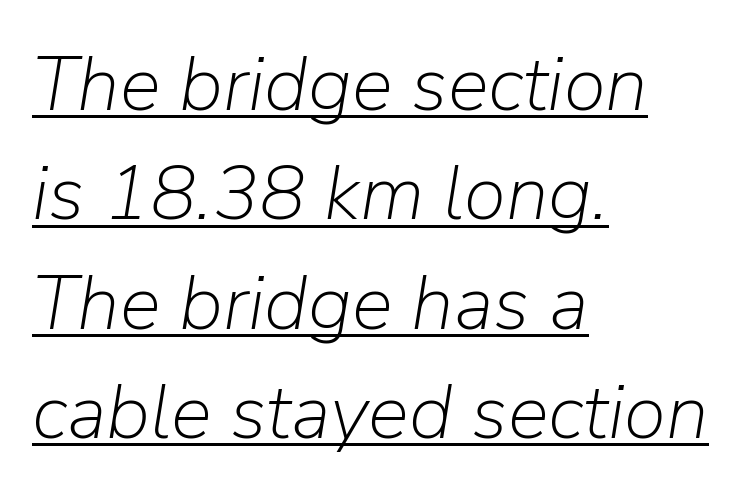
{"italic": "yes", "lean": "right", "slant_degrees": 9, "bold": "no", "weight": "light", "width": "normal", "stroke_contrast": "low", "x_height": "medium", "monospaced": "no", "underline": "yes", "align": "left", "line_spacing": "normal", "line_spacing_ratio": 1.42, "letter_spacing": "normal", "letter_spacing_em": 0.0, "glyph_px": 77}
